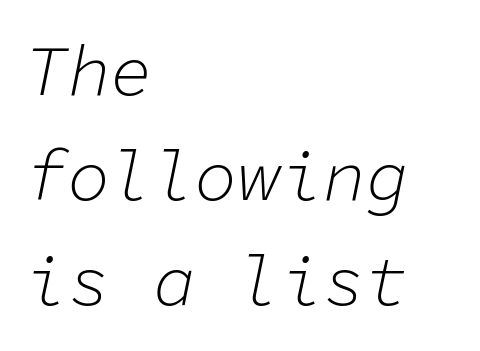
{"italic": "yes", "lean": "right", "slant_degrees": 11, "bold": "no", "weight": "light", "width": "normal", "stroke_contrast": "low", "x_height": "medium", "monospaced": "yes", "underline": "no", "align": "left", "line_spacing": "normal", "line_spacing_ratio": 1.48, "letter_spacing": "normal", "letter_spacing_em": 0.0, "glyph_px": 71}
